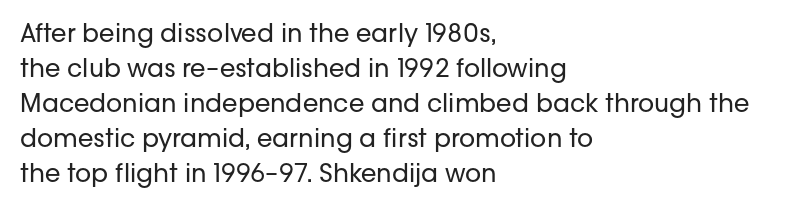
The image shows 25 px text type, upright; set left-aligned, normal line spacing (1.4x), normal letter spacing, not underlined.
